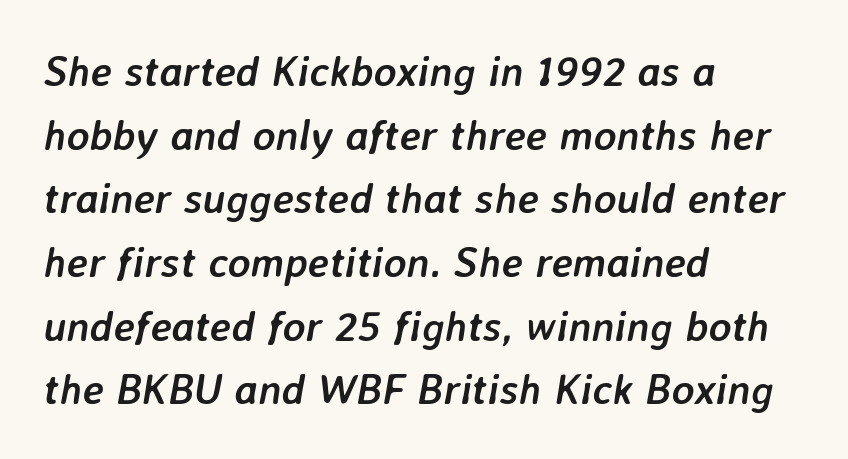
{"italic": "yes", "lean": "right", "slant_degrees": 7, "bold": "yes", "weight": "semibold", "width": "normal", "stroke_contrast": "low", "x_height": "medium", "monospaced": "no", "underline": "no", "align": "left", "line_spacing": "normal", "line_spacing_ratio": 1.48, "letter_spacing": "normal", "letter_spacing_em": 0.0, "glyph_px": 43}
